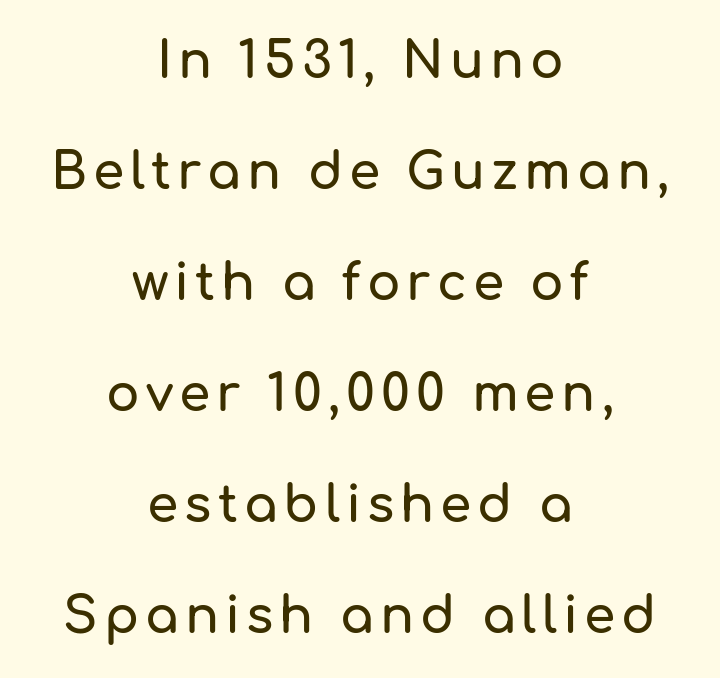
The image shows 50 px sans-serif type, upright; set centered, loose line spacing (2.22x), not underlined; low stroke contrast and a medium x-height.
